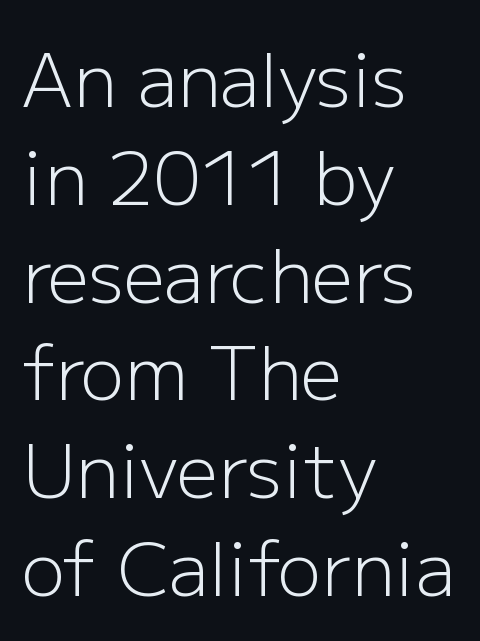
Every row of glyphs begins at an identical x-position on the left. In terms of letterspacing, this is plain default setting. Type without underlining. Evenly set lines give the paragraph a standard silhouette.
